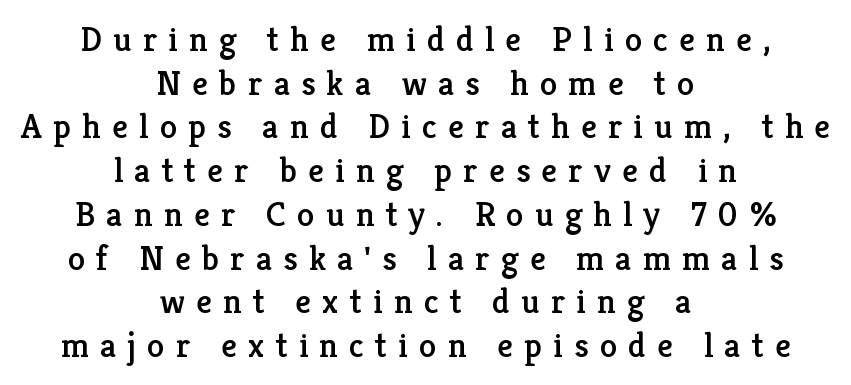
{"serif": "yes", "italic": "no", "width": "normal", "stroke_contrast": "low", "x_height": "medium", "monospaced": "no", "underline": "no", "align": "center", "line_spacing": "normal", "line_spacing_ratio": 1.25, "letter_spacing": "wide", "letter_spacing_em": 0.32, "glyph_px": 35}
